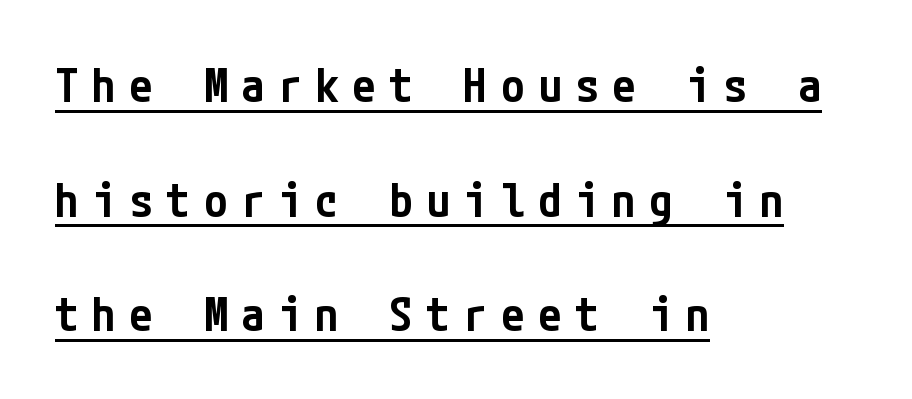
{"serif": "no", "italic": "no", "bold": "semi", "weight": "semibold", "width": "condensed", "stroke_contrast": "low", "x_height": "medium", "underline": "yes", "align": "left", "line_spacing": "loose", "line_spacing_ratio": 2.44, "letter_spacing": "wide", "letter_spacing_em": 0.29, "glyph_px": 47}
